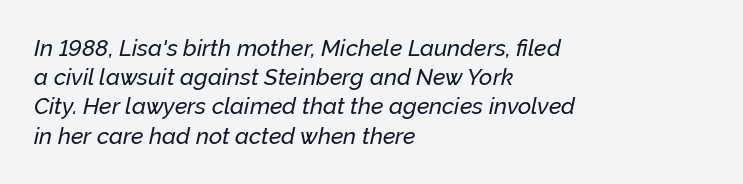
{"italic": "yes", "lean": "right", "slant_degrees": 12, "underline": "no", "align": "left", "line_spacing": "normal", "line_spacing_ratio": 1.27, "letter_spacing": "normal", "letter_spacing_em": 0.0, "glyph_px": 23}
